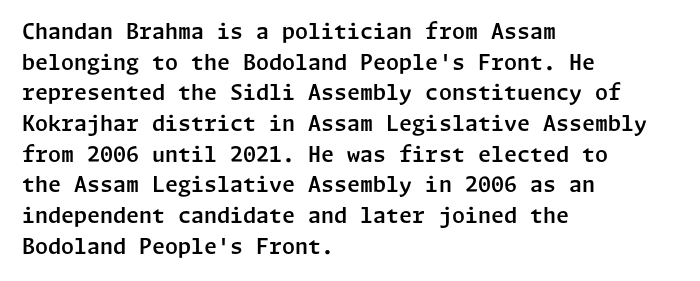
{"italic": "no", "underline": "no", "align": "left", "line_spacing": "normal", "line_spacing_ratio": 1.46, "letter_spacing": "normal", "letter_spacing_em": 0.0, "glyph_px": 21}
